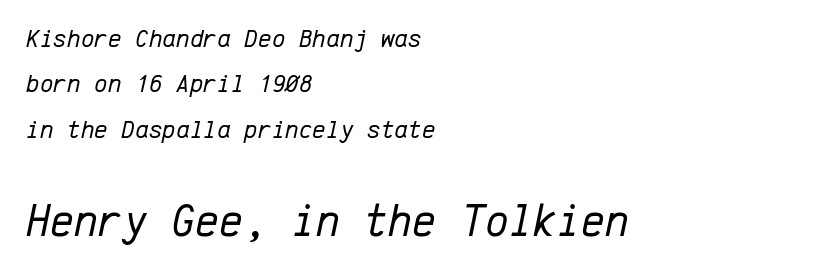
The image shows 46 px regular-weight type, italic (leaning right), monospaced; set left-aligned, line spacing 1.75x, normal letter spacing, not underlined; the second (bottom) block is 1.77x larger; low stroke contrast and a medium x-height.
